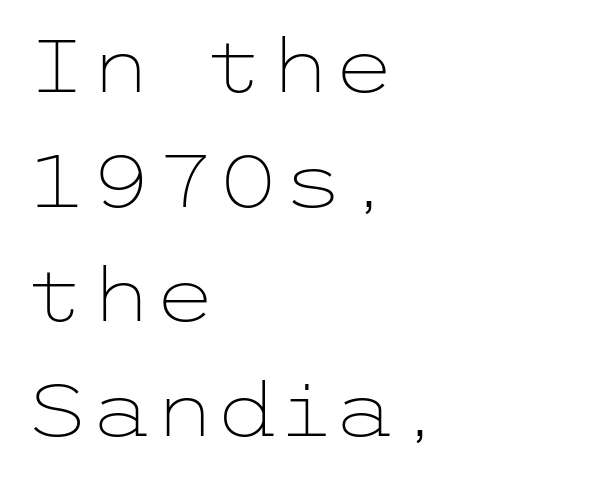
{"serif": "no", "italic": "no", "bold": "no", "weight": "light", "width": "wide", "stroke_contrast": "low", "x_height": "medium", "underline": "no", "align": "left", "line_spacing": "normal", "line_spacing_ratio": 1.57, "letter_spacing": "normal", "letter_spacing_em": 0.0, "glyph_px": 73}
